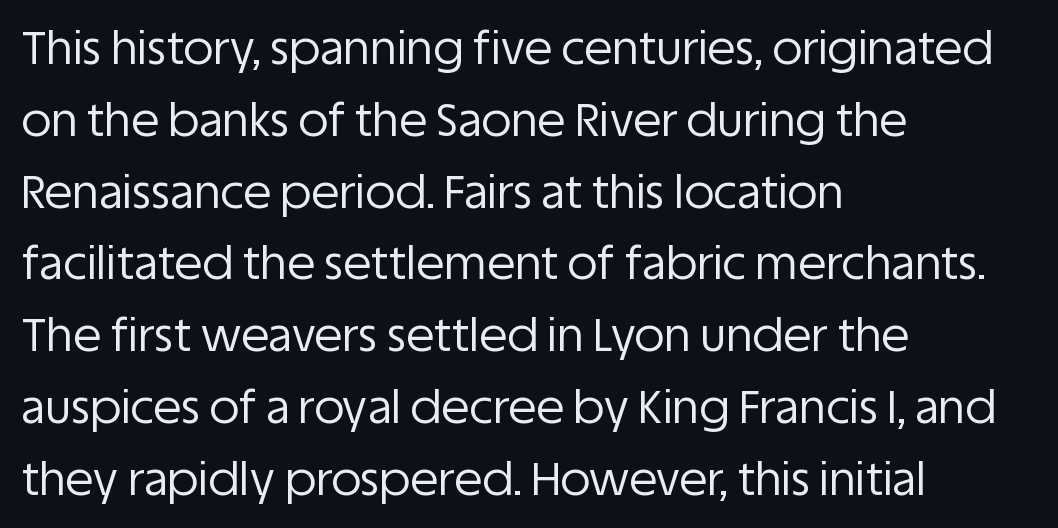
Q: Is the text bold? A: No.
Q: Is the text italic (slanted)? A: No, it is upright.
Q: Is the typeface a serif or a sans-serif typeface? A: Sans-serif.
Q: Is the text underlined? A: No.
Q: How is the paragraph aligned? A: Left-aligned.
Q: Is the spacing between letters normal or unusually wide? A: Normal.
Q: Is the spacing between lines tight, normal or loose? A: Normal.
Q: Width (condensed, normal, or wide)? A: Normal.
Q: Stroke contrast? A: Low.
Q: x-height? A: Large.
Q: Monospaced? A: No.
